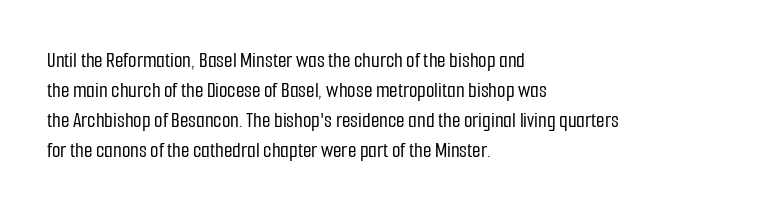
Q: Is the text italic (slanted)? A: No, it is upright.
Q: Is the text underlined? A: No.
Q: How is the paragraph aligned? A: Left-aligned.
Q: Is the spacing between letters normal or unusually wide? A: Normal.
Q: Is the spacing between lines tight, normal or loose? A: Normal.
